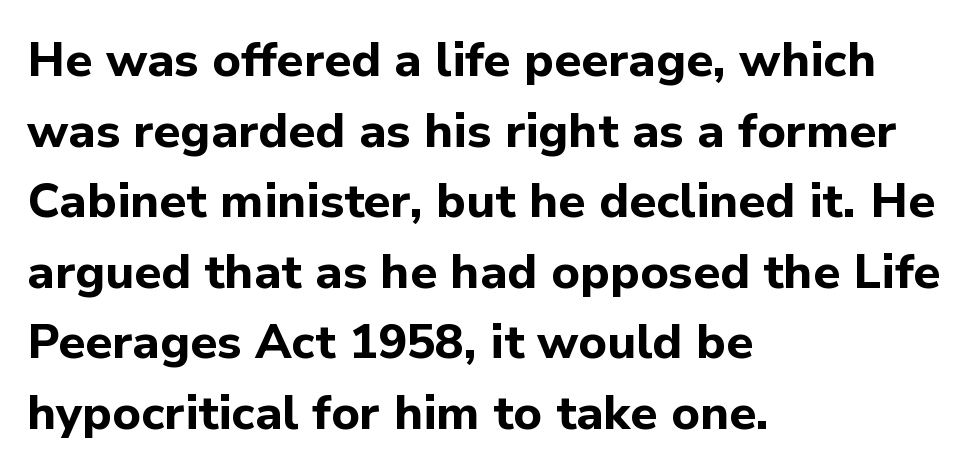
Q: Is the text bold? A: Yes.
Q: Is the text italic (slanted)? A: No, it is upright.
Q: Is the typeface a serif or a sans-serif typeface? A: Sans-serif.
Q: Is the text underlined? A: No.
Q: How is the paragraph aligned? A: Left-aligned.
Q: Is the spacing between letters normal or unusually wide? A: Normal.
Q: Is the spacing between lines tight, normal or loose? A: Normal.
Q: Width (condensed, normal, or wide)? A: Normal.
Q: Stroke contrast? A: Low.
Q: x-height? A: Medium.
Q: Monospaced? A: No.
